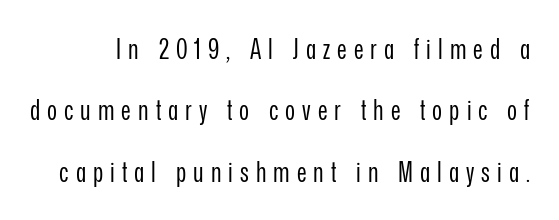
Only glyphs here, with clear space below each row. In terms of letterspacing, this is a distinctly airy, spread setting. The strokes are not fattened; the text isn't bold. The block of text is sparse from top to bottom, with ample space between rows. Notice how the stems are strictly vertical — no italics here.
